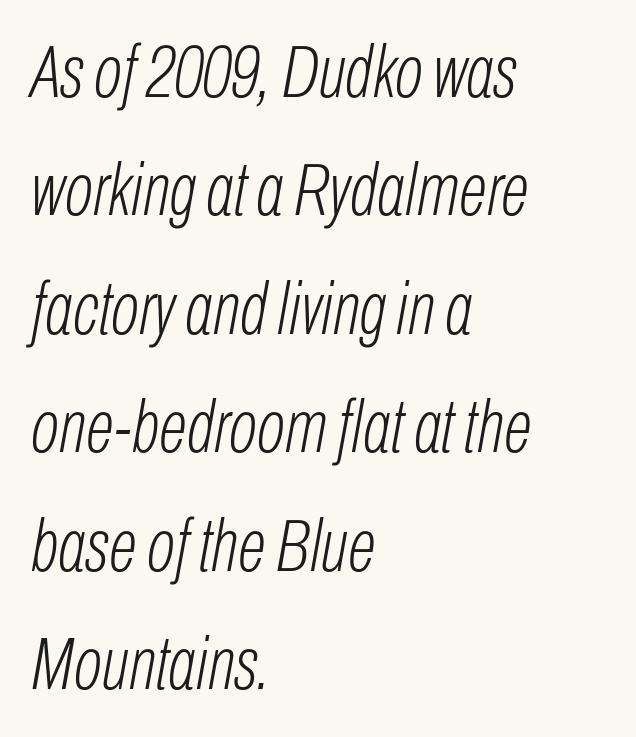
Q: Is the text bold? A: No.
Q: Is the text italic (slanted)? A: Yes, it leans right by about 10 degrees.
Q: Is the text underlined? A: No.
Q: How is the paragraph aligned? A: Left-aligned.
Q: Is the spacing between letters normal or unusually wide? A: Normal.
Q: Is the spacing between lines tight, normal or loose? A: Normal.
Q: Width (condensed, normal, or wide)? A: Condensed.
Q: Stroke contrast? A: Low.
Q: x-height? A: Medium.
Q: Monospaced? A: No.
